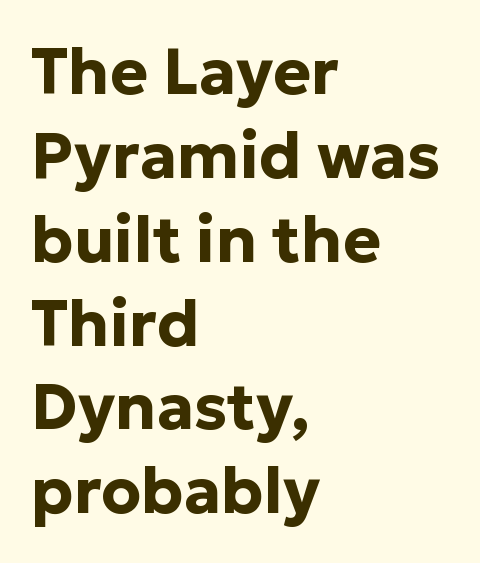
A roman cut, with each character standing at attention. Each letter keeps its own natural width here, so spacing adapts to shape. The glyphs are unaccompanied by any horizontal stroke below them. In terms of letterform style, serifs are entirely absent. Weight: bold.
